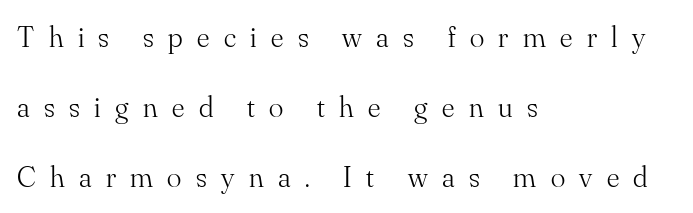
The weight would be labelled regular, book, light, or lighter still. Italic: no, the glyphs are upright roman. This sample has the flowing, uneven cadence of proportional lettering. These lines stack with their left ends in a neat column. Airy leading.
